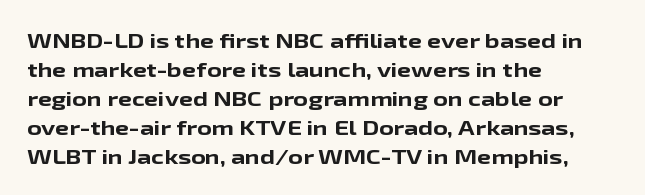
Style check: upright. The block of text has a typical density, with ordinary space between rows. The words here are not underlined. The paragraph shown leans on its left margin. The gaps between neighbouring characters are ordinary and unremarkable.
